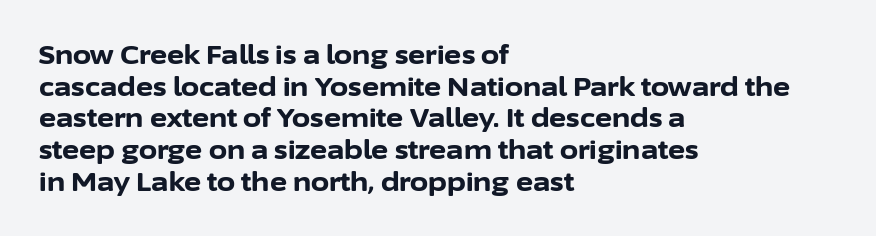
{"italic": "no", "bold": "yes", "underline": "no", "align": "left", "line_spacing_ratio": 1.22, "letter_spacing": "normal", "letter_spacing_em": 0.0, "glyph_px": 26}
